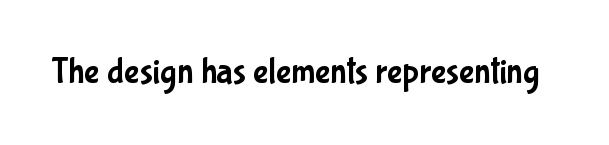
The image shows 36 px condensed sans-serif type, upright; set normal letter spacing, not underlined; low stroke contrast and a medium x-height.
